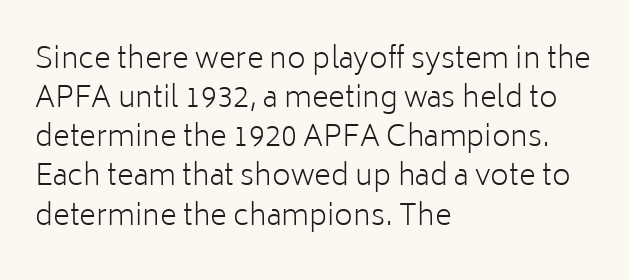
The image shows 29 px light sans-serif type, upright; set left-aligned, normal line spacing (1.35x), normal letter spacing, not underlined; low stroke contrast and a medium x-height.
